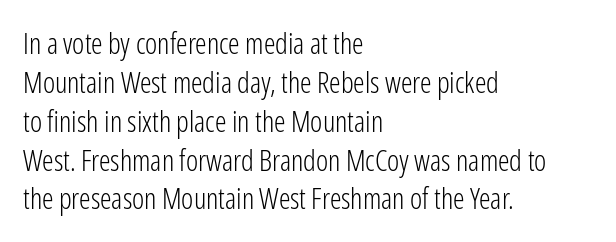
Compared with a typical body face, this is equally light or lighter still. Each row of text sits above clean, open space. This sample has the flowing, uneven cadence of proportional lettering. Nope, no serifs anywhere on these letters. Reading down the block, your eye returns to a fixed left position each line.
